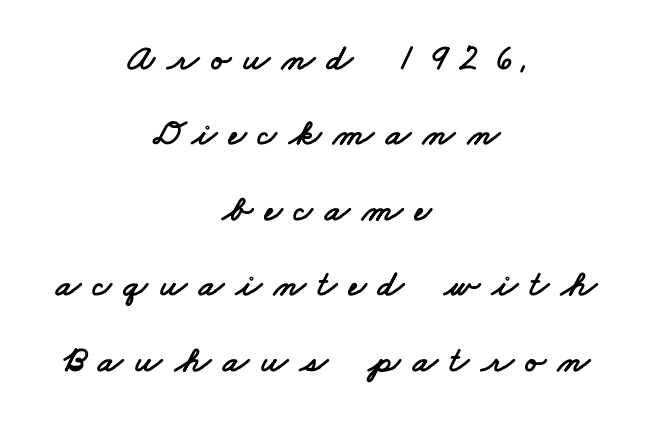
These lines are centered, leaving both edges ragged. No word sits above an underline. What stands out about the letter spacing? Its width — letters are far apart. Compared with typical paragraphs, the rows here are farther apart. Looks like regular typesetting: each glyph gets only the width it needs.
